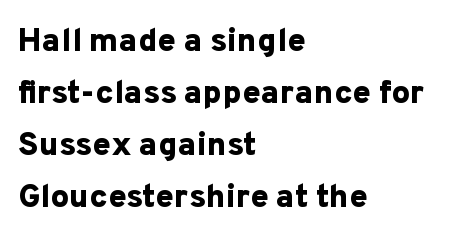
The letters sit at their default tracking, neither squeezed nor spread. Do the letters lean? They stand straight. Think of a printed novel: that variable character pitch is what you see here. Observe the absence of serifs on each vertical stroke in this sample.
